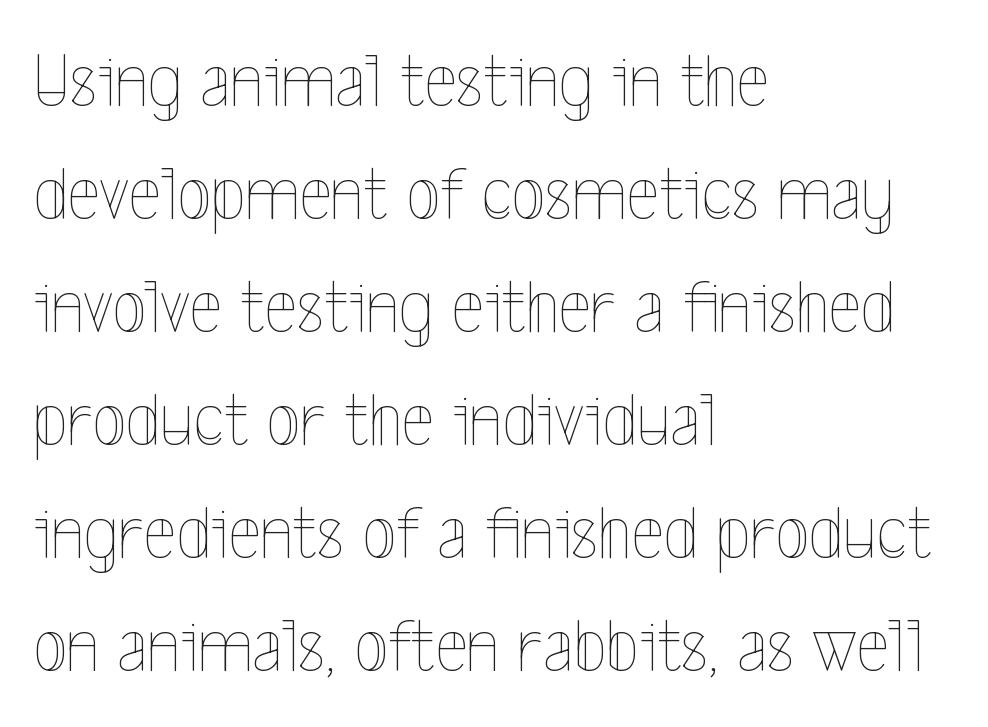
Q: Is the text bold? A: No.
Q: Is the text italic (slanted)? A: No, it is upright.
Q: Is the text underlined? A: No.
Q: How is the paragraph aligned? A: Left-aligned.
Q: Is the spacing between letters normal or unusually wide? A: Normal.
Q: Is the spacing between lines tight, normal or loose? A: Normal.
Q: Width (condensed, normal, or wide)? A: Condensed.
Q: x-height? A: Medium.
Q: Monospaced? A: No.
